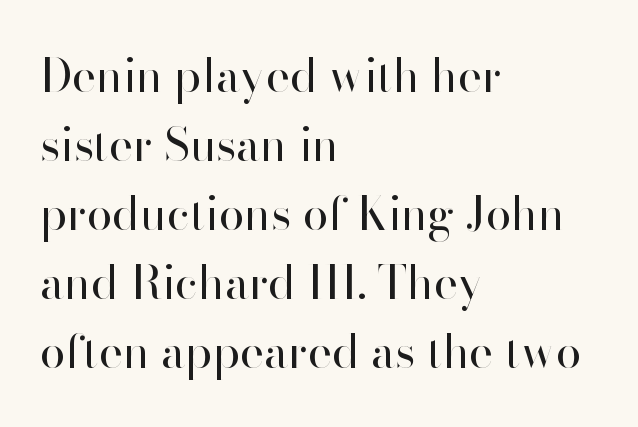
{"serif": "no", "italic": "no", "bold": "no", "weight": "regular", "width": "normal", "stroke_contrast": "high", "x_height": "small", "monospaced": "no", "underline": "no", "align": "left", "line_spacing": "normal", "line_spacing_ratio": 1.5, "letter_spacing": "normal", "letter_spacing_em": 0.0, "glyph_px": 46}
